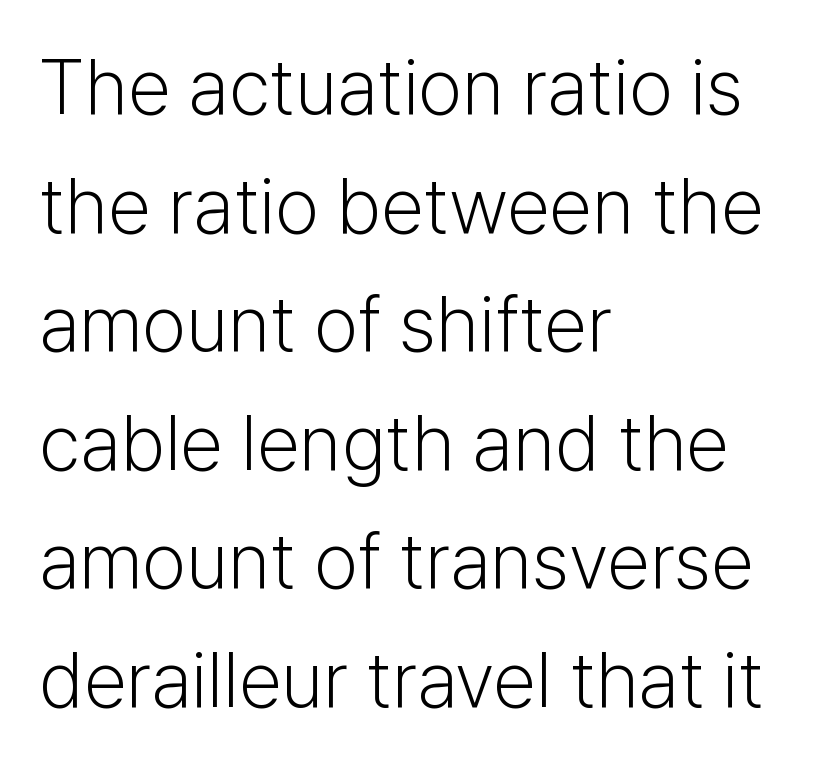
The image shows 78 px light sans-serif type, upright; set left-aligned, normal line spacing (1.52x), normal letter spacing, not underlined; low stroke contrast and a medium x-height.
